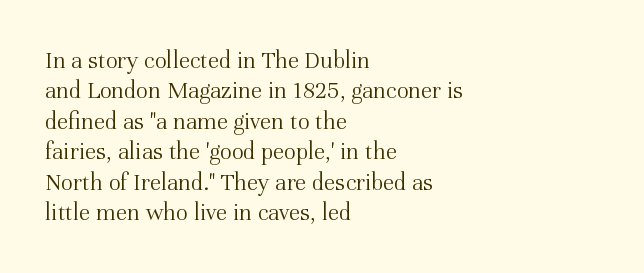
Q: Is the text bold? A: No.
Q: Is the text italic (slanted)? A: No, it is upright.
Q: Is the text underlined? A: No.
Q: How is the paragraph aligned? A: Left-aligned.
Q: Is the spacing between letters normal or unusually wide? A: Normal.
